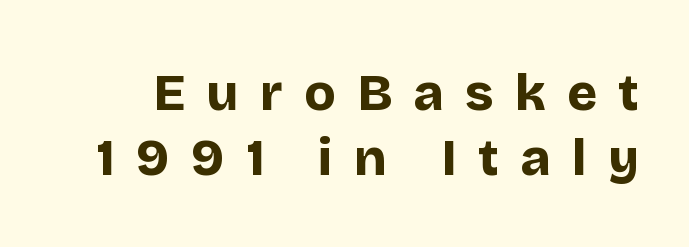
{"serif": "no", "italic": "no", "bold": "yes", "weight": "bold", "width": "normal", "stroke_contrast": "low", "x_height": "large", "monospaced": "no", "underline": "no", "line_spacing": "normal", "line_spacing_ratio": 1.28, "letter_spacing": "wide", "letter_spacing_em": 0.42, "glyph_px": 51}
